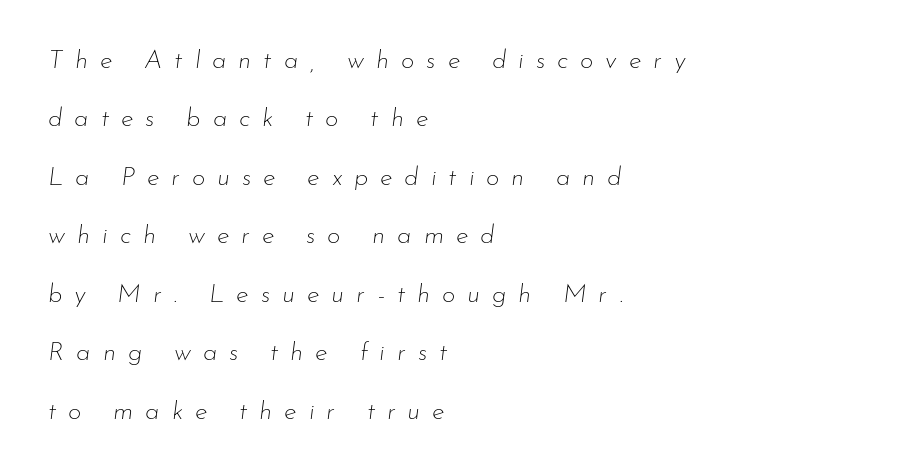
The image shows 26 px text type, italic (leaning right); set left-aligned, loose line spacing (2.25x), unusually wide letter spacing (+0.46 em), not underlined.
